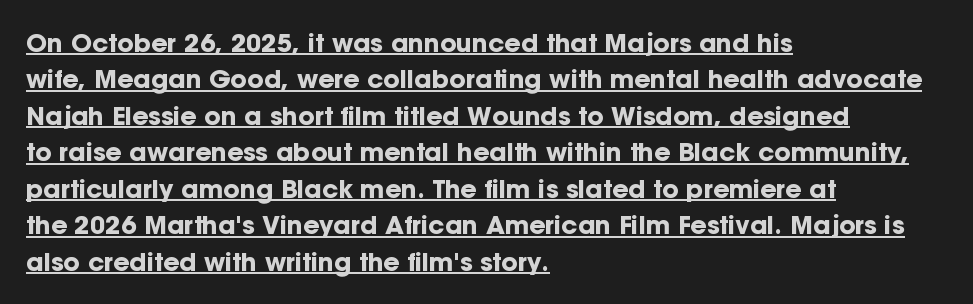
{"italic": "no", "bold": "yes", "underline": "yes", "align": "left", "line_spacing": "normal", "line_spacing_ratio": 1.46, "letter_spacing": "normal", "letter_spacing_em": 0.0, "glyph_px": 25}
